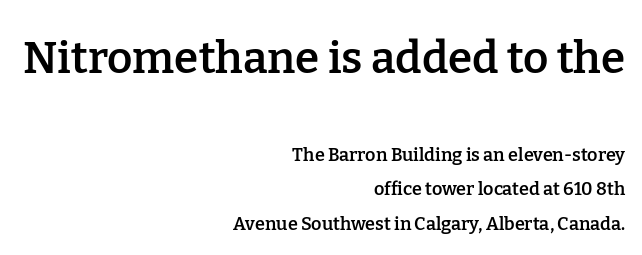
Q: Is the text bold? A: Semi-bold.
Q: Is the text italic (slanted)? A: No, it is upright.
Q: Is the typeface a serif or a sans-serif typeface? A: Serif.
Q: Is the text underlined? A: No.
Q: How is the paragraph aligned? A: Right-aligned.
Q: Is the spacing between letters normal or unusually wide? A: Normal.
Q: Is the spacing between lines tight, normal or loose? A: Loose.
Q: Which block of text is set in a larger size, the first (top) or the second (bottom)? A: The first (top) one.
Q: Width (condensed, normal, or wide)? A: Normal.
Q: Stroke contrast? A: Low.
Q: x-height? A: Medium.
Q: Monospaced? A: No.
